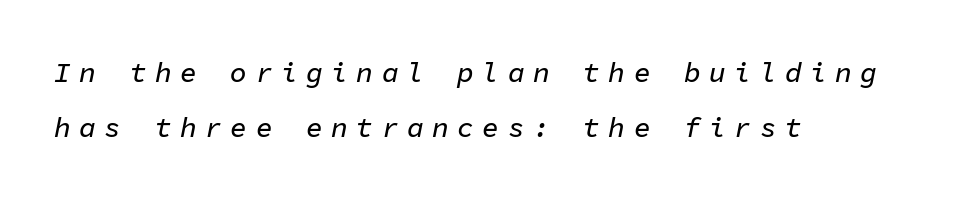
Q: Is the text italic (slanted)? A: Yes, it leans right by about 11 degrees.
Q: Is the text underlined? A: No.
Q: How is the paragraph aligned? A: Left-aligned.
Q: Is the spacing between letters normal or unusually wide? A: Unusually wide.
Q: Is the spacing between lines tight, normal or loose? A: Loose.
Q: Width (condensed, normal, or wide)? A: Normal.
Q: Stroke contrast? A: Low.
Q: x-height? A: Medium.
Q: Monospaced? A: Yes.
